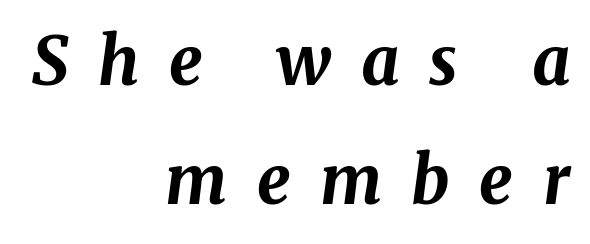
The image shows 66 px bold type, italic (leaning right); set right-aligned, line spacing 1.81x, unusually wide letter spacing (+0.45 em), not underlined; medium stroke contrast and a medium x-height.
